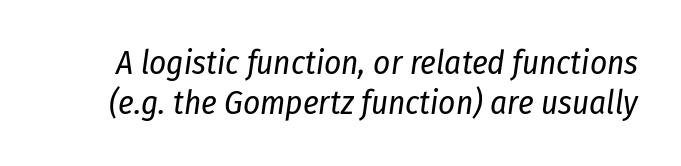
The image shows 33 px regular-weight, condensed type, italic (leaning right); set line spacing 1.21x, normal letter spacing, not underlined; low stroke contrast and a medium x-height.
